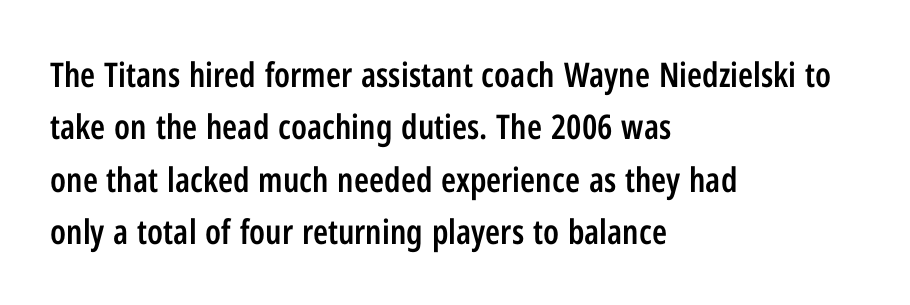
Whoever set this chose a conventional vertical rhythm. Looks like regular typesetting: each glyph gets only the width it needs. Italic: no, the glyphs are upright roman. Compared with a centered layout, this one pins lines to the left instead.
